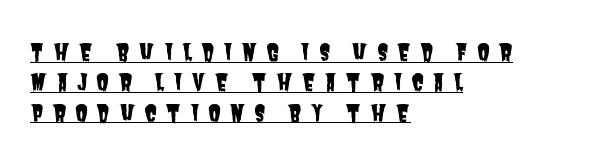
The image shows 23 px text type; set left-aligned, normal line spacing (1.32x), unusually wide letter spacing (+0.39 em), underlined.
